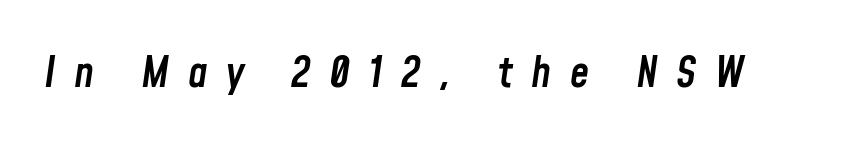
The image shows 43 px semibold, condensed type, italic (leaning right); set unusually wide letter spacing (+0.43 em), not underlined; low stroke contrast and a medium x-height.
